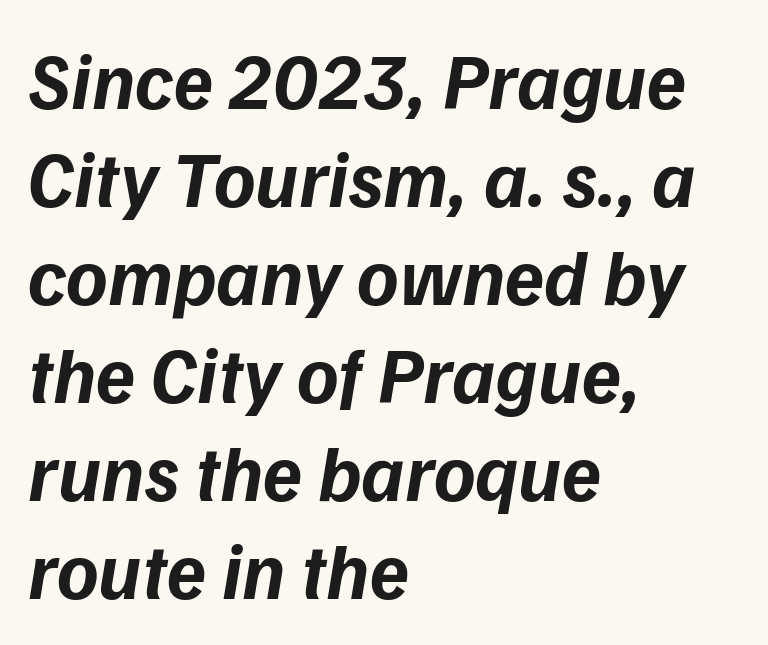
Nope, no serifs anywhere on these letters. Compared with a centered layout, this one pins lines to the left instead. Quick note: underline off. On the weight axis this lands at bold, roughly 700.
